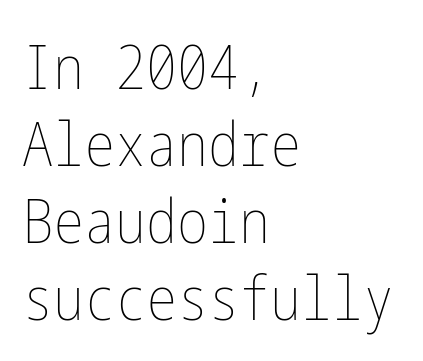
The image shows 62 px thin, condensed type, upright; set left-aligned, line spacing 1.24x, normal letter spacing, not underlined; low stroke contrast and a medium x-height.
